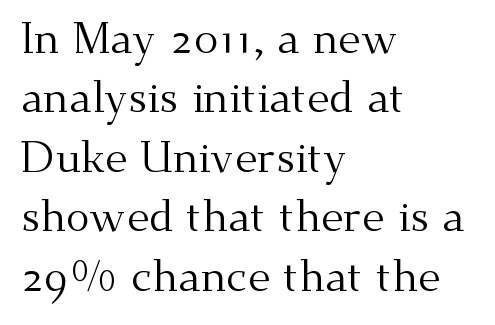
Q: Is the text bold? A: No.
Q: Is the text italic (slanted)? A: No, it is upright.
Q: Is the typeface a serif or a sans-serif typeface? A: Serif.
Q: Is the text underlined? A: No.
Q: How is the paragraph aligned? A: Left-aligned.
Q: Is the spacing between letters normal or unusually wide? A: Normal.
Q: Is the spacing between lines tight, normal or loose? A: Normal.
Q: Width (condensed, normal, or wide)? A: Normal.
Q: Stroke contrast? A: Medium.
Q: x-height? A: Small.
Q: Monospaced? A: No.
